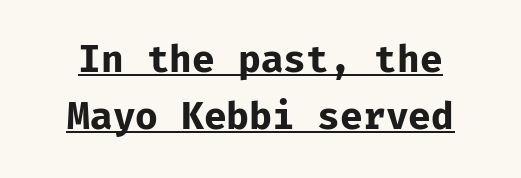
{"serif": "no", "italic": "no", "bold": "yes", "weight": "bold", "width": "normal", "stroke_contrast": "low", "x_height": "medium", "monospaced": "yes", "underline": "yes", "line_spacing": "normal", "line_spacing_ratio": 1.54, "letter_spacing": "normal", "letter_spacing_em": 0.0, "glyph_px": 37}
